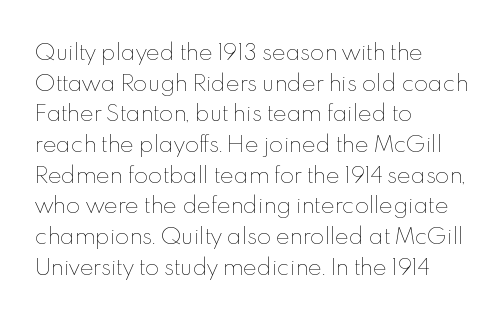
The strip under each line holds only bare page. The lines in this sample share a left origin and differ only in where they stop. The block of text has a typical density, with ordinary space between rows. A typesetter would call this zero additional tracking. Each stroke keeps to a modest, everyday thickness or less. Style check: upright.
